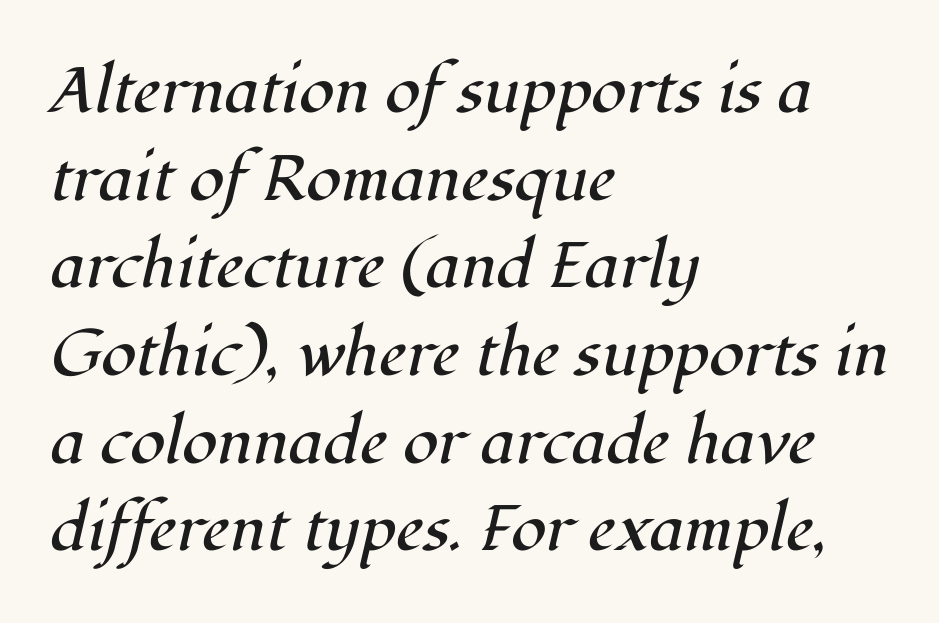
The image shows 64 px regular-weight serif type, italic (leaning right); set left-aligned, normal line spacing (1.37x), normal letter spacing, not underlined; high stroke contrast and a medium x-height.
